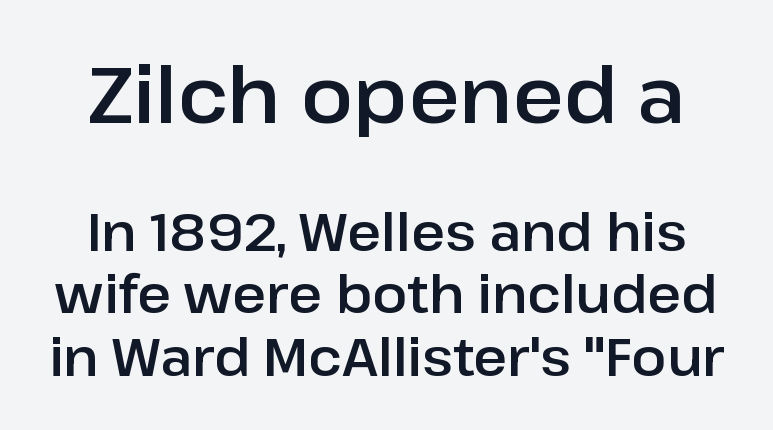
The composition opens big and finishes small. Letters rest on an invisible, unmarked baseline. The lettering stays uniformly vertical, giving the passage a roman look. Proportional: the letters do not fall into vertical columns. This sample uses plain, unmodified letter spacing. The letters carry no serifs — their stems end cleanly without finishing strokes.
